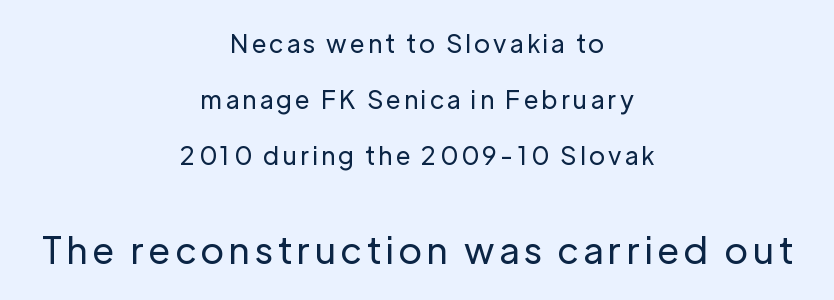
{"serif": "no", "italic": "no", "bold": "no", "weight": "regular", "width": "normal", "stroke_contrast": "low", "x_height": "medium", "monospaced": "no", "underline": "no", "align": "center", "line_spacing": "loose", "line_spacing_ratio": 2.25, "larger_block": "second", "size_ratio": 1.48, "glyph_px": 37}
